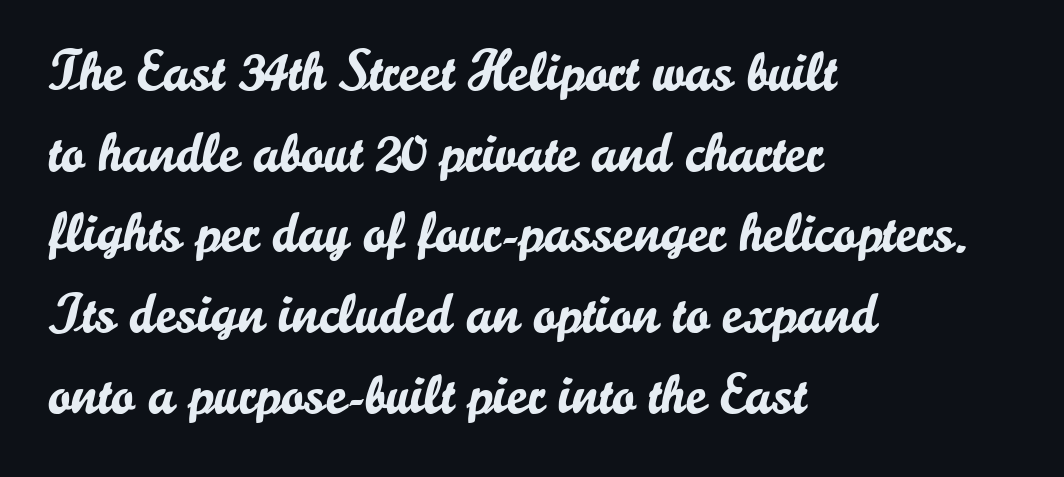
This block has exactly the height ordinary leading produces. The string is rendered with underlining switched off. Font category for this specimen: sans-serif. The passage shown is typed in a proportional face where columns would drift.
